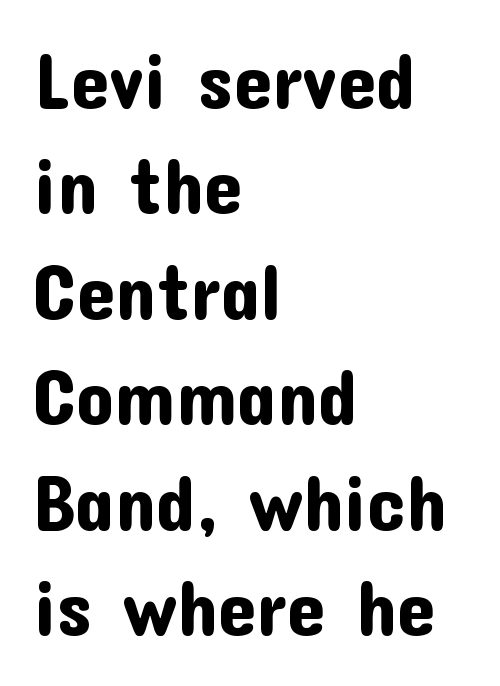
{"serif": "no", "italic": "no", "width": "normal", "stroke_contrast": "low", "x_height": "medium", "monospaced": "no", "underline": "no", "align": "left", "line_spacing": "normal", "line_spacing_ratio": 1.37, "letter_spacing": "normal", "letter_spacing_em": 0.0, "glyph_px": 77}
